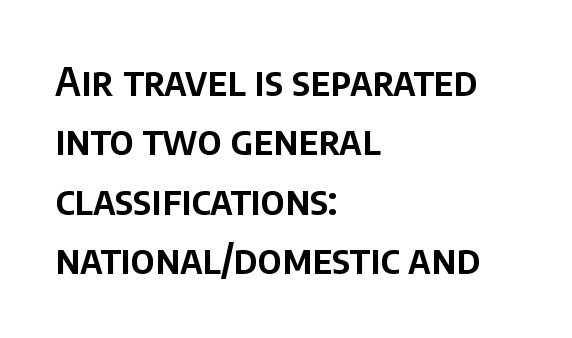
Q: Is the text italic (slanted)? A: No, it is upright.
Q: Is the typeface a serif or a sans-serif typeface? A: Sans-serif.
Q: Is the text underlined? A: No.
Q: How is the paragraph aligned? A: Left-aligned.
Q: Is the spacing between letters normal or unusually wide? A: Normal.
Q: Is the spacing between lines tight, normal or loose? A: Normal.
Q: Width (condensed, normal, or wide)? A: Normal.
Q: Stroke contrast? A: Low.
Q: x-height? A: Large.
Q: Monospaced? A: No.
